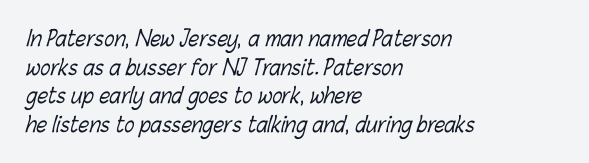
The image shows 21 px text type; set left-aligned, normal line spacing (1.36x), normal letter spacing, not underlined.
